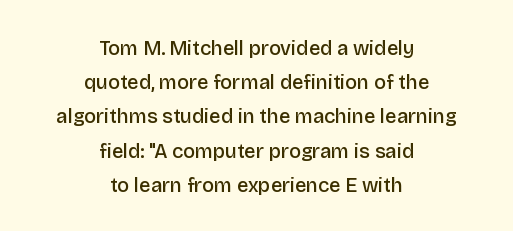
The image shows 20 px text type, upright; set centered, line spacing 1.71x, normal letter spacing, not underlined.
